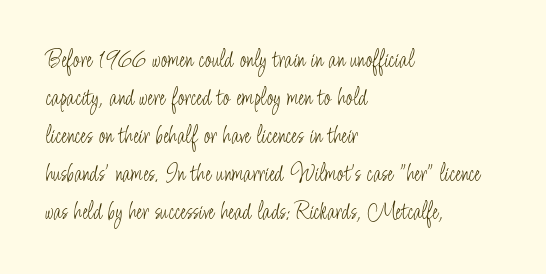
{"bold": "no", "underline": "no", "align": "left", "line_spacing": "normal", "line_spacing_ratio": 1.52, "letter_spacing": "normal", "letter_spacing_em": 0.0, "glyph_px": 25}
